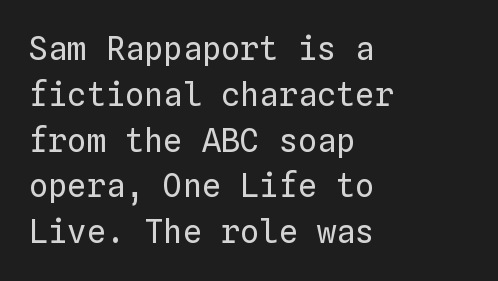
Q: Is the text bold? A: No.
Q: Is the text italic (slanted)? A: No, it is upright.
Q: Is the text underlined? A: No.
Q: How is the paragraph aligned? A: Left-aligned.
Q: Is the spacing between letters normal or unusually wide? A: Normal.
Q: Is the spacing between lines tight, normal or loose? A: Normal.
Q: Width (condensed, normal, or wide)? A: Normal.
Q: Stroke contrast? A: Low.
Q: x-height? A: Medium.
Q: Monospaced? A: Yes.
